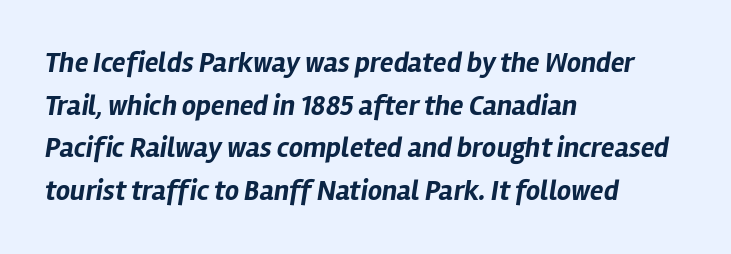
{"italic": "yes", "lean": "right", "slant_degrees": 12, "bold": "yes", "weight": "bold", "width": "normal", "stroke_contrast": "low", "x_height": "medium", "monospaced": "no", "underline": "no", "align": "left", "line_spacing": "normal", "line_spacing_ratio": 1.52, "letter_spacing": "normal", "letter_spacing_em": 0.0, "glyph_px": 28}
